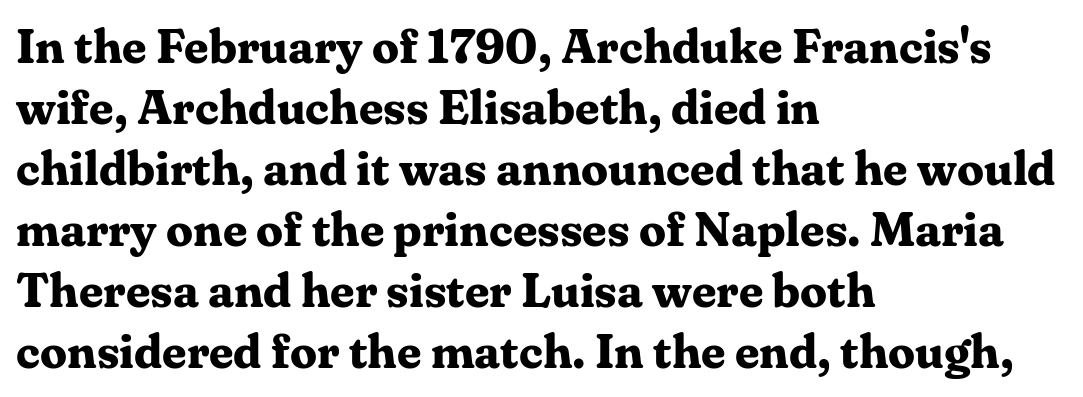
{"serif": "yes", "italic": "no", "bold": "yes", "weight": "bold", "width": "normal", "stroke_contrast": "medium", "x_height": "medium", "monospaced": "no", "underline": "no", "align": "left", "line_spacing": "normal", "line_spacing_ratio": 1.27, "letter_spacing": "normal", "letter_spacing_em": 0.0, "glyph_px": 48}
